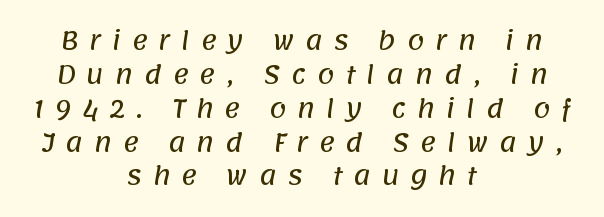
Q: Is the text underlined? A: No.
Q: How is the paragraph aligned? A: Centered.
Q: Is the spacing between letters normal or unusually wide? A: Unusually wide.
Q: Is the spacing between lines tight, normal or loose? A: Normal.
